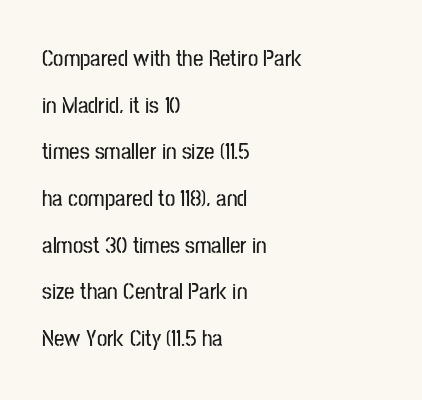
{"italic": "no", "underline": "no", "align": "left", "line_spacing": "loose", "line_spacing_ratio": 2.03, "letter_spacing": "normal", "letter_spacing_em": 0.0, "glyph_px": 23}
